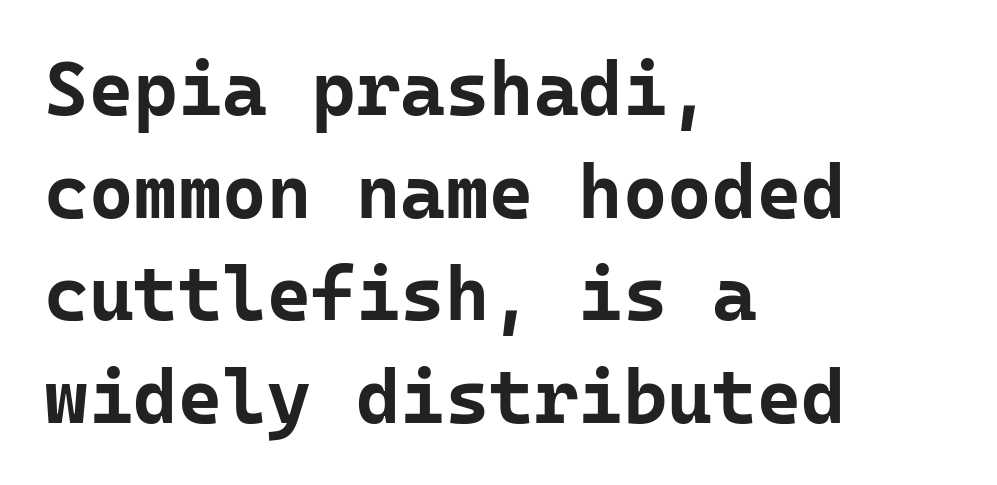
{"serif": "no", "italic": "no", "bold": "yes", "weight": "bold", "width": "normal", "stroke_contrast": "low", "x_height": "medium", "monospaced": "yes", "underline": "no", "align": "left", "line_spacing": "normal", "line_spacing_ratio": 1.35, "letter_spacing": "normal", "letter_spacing_em": 0.0, "glyph_px": 76}
